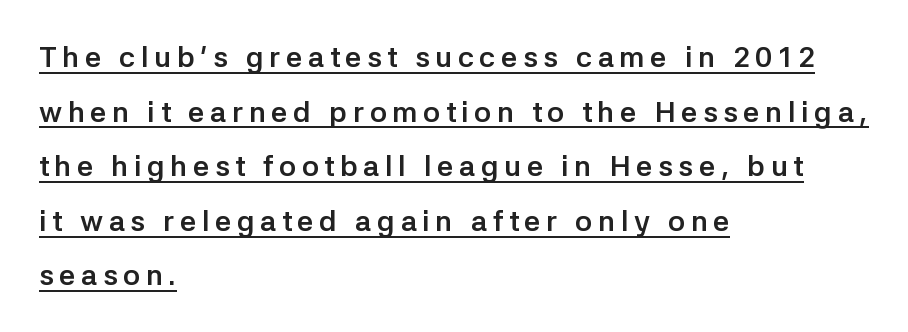
{"serif": "no", "italic": "no", "bold": "yes", "weight": "semibold", "width": "normal", "stroke_contrast": "low", "x_height": "medium", "monospaced": "no", "underline": "yes", "align": "left", "line_spacing_ratio": 1.88, "glyph_px": 29}
